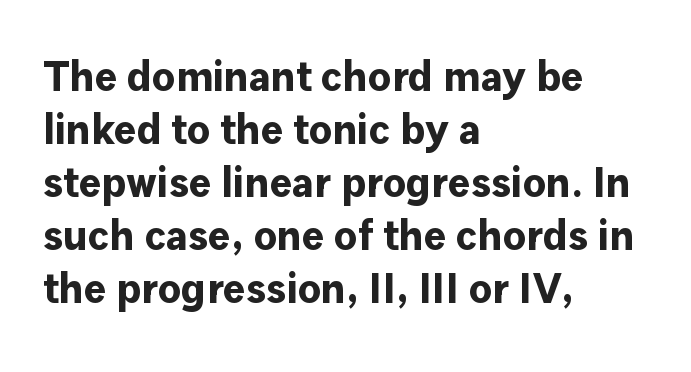
{"serif": "no", "italic": "no", "bold": "yes", "weight": "bold", "width": "normal", "stroke_contrast": "low", "x_height": "medium", "monospaced": "no", "underline": "no", "align": "left", "line_spacing": "normal", "line_spacing_ratio": 1.26, "letter_spacing": "normal", "letter_spacing_em": 0.0, "glyph_px": 42}
